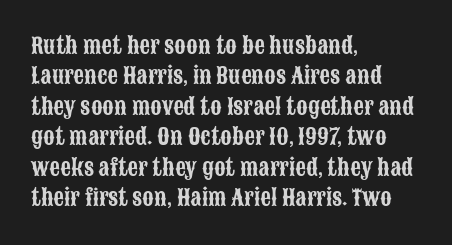
Q: Is the text italic (slanted)? A: No, it is upright.
Q: Is the text underlined? A: No.
Q: How is the paragraph aligned? A: Left-aligned.
Q: Is the spacing between letters normal or unusually wide? A: Normal.
Q: Is the spacing between lines tight, normal or loose? A: Normal.
